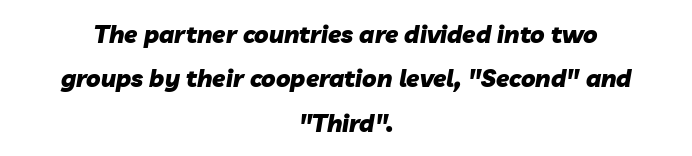
Q: Is the text bold? A: Yes.
Q: Is the text italic (slanted)? A: Yes, it leans right by about 10 degrees.
Q: Is the text underlined? A: No.
Q: How is the paragraph aligned? A: Centered.
Q: Is the spacing between letters normal or unusually wide? A: Normal.
